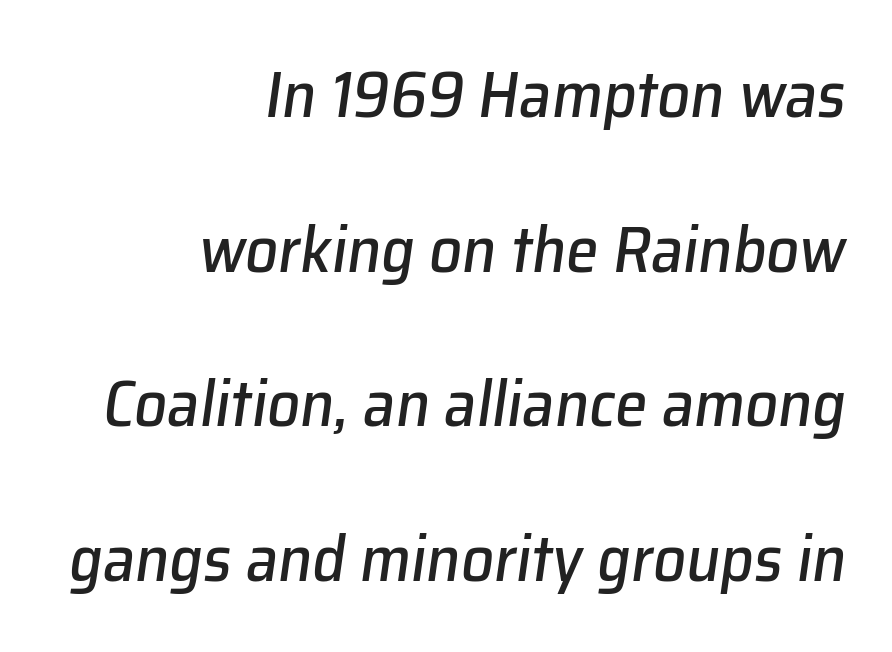
Glyph-to-glyph distance matches everyday printed text. The line-height multiplier appears high, well above default. The lines in this sample share a right terminus and differ only in where they begin. Quick note: italic.
